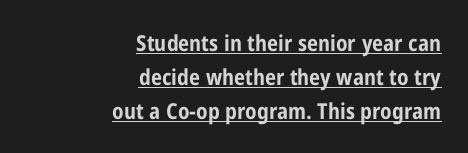
In terms of posture, this sample is upright. The passage is arranged like a letterhead date or caption credit — flush right. Look at the stroke-to-counter ratio: heavy, a bold. A typesetter would call this leading conventional body-copy spacing. Students, observe the line beneath the letters — that is underlining. The line texture is even and compact thanks to regular tracking.
